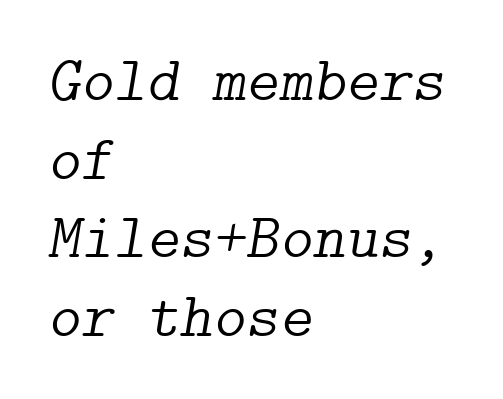
{"serif": "yes", "italic": "yes", "lean": "right", "slant_degrees": 9, "bold": "no", "weight": "light", "width": "normal", "stroke_contrast": "low", "x_height": "medium", "underline": "no", "align": "left", "line_spacing": "normal", "line_spacing_ratio": 1.25, "letter_spacing": "normal", "letter_spacing_em": 0.0, "glyph_px": 63}
